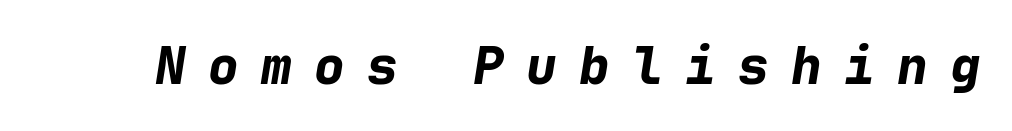
Chunky letters — that's bold for sure. Notice how the stems are inclined rather than vertical — that's the hallmark of italics. Looks like terminal output: every glyph gets an equal slot. The face used here is rendered with a markedly widened letterfit. Descenders hang freely into open space.
